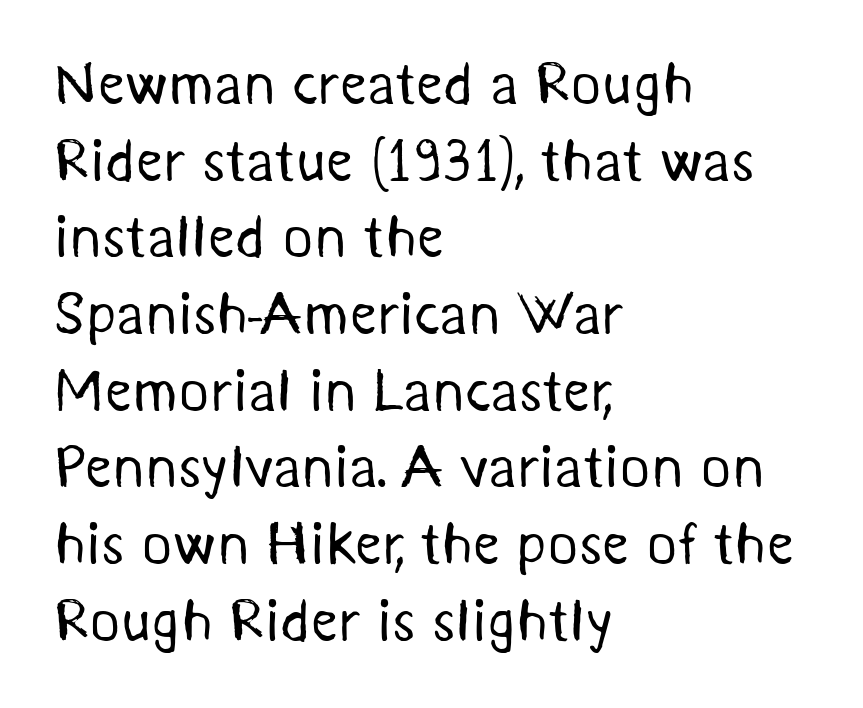
Q: Is the text bold? A: No.
Q: Is the typeface a serif or a sans-serif typeface? A: Sans-serif.
Q: Is the text underlined? A: No.
Q: How is the paragraph aligned? A: Left-aligned.
Q: Is the spacing between letters normal or unusually wide? A: Normal.
Q: Is the spacing between lines tight, normal or loose? A: Normal.
Q: Width (condensed, normal, or wide)? A: Normal.
Q: Stroke contrast? A: Medium.
Q: x-height? A: Medium.
Q: Monospaced? A: No.
